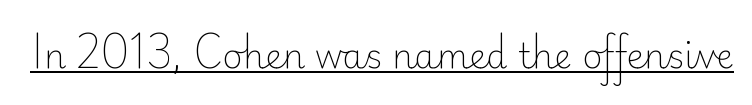
Vertical stems look standard width or narrower in stroke. Check where the strokes stop: nothing finishes them off — pure sans. The font's upright variant was chosen for this text. The passage shown is typed in a proportional face where columns would drift. This sample carries an underscore along the baseline area.
